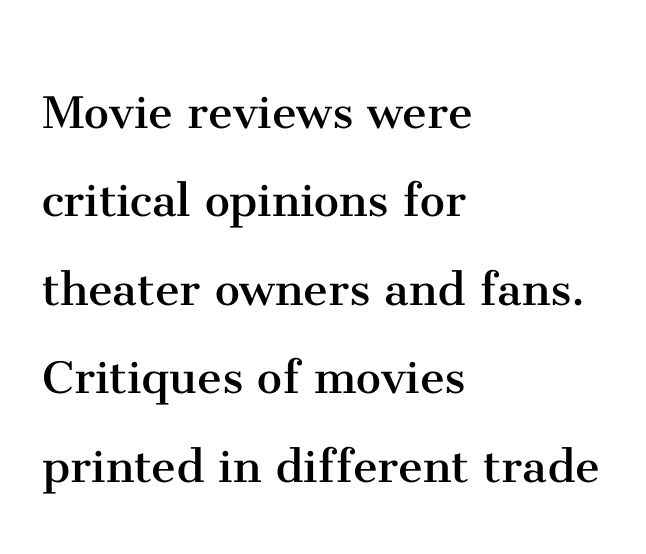
The image shows 56 px regular-weight serif type, upright; set left-aligned, normal line spacing (1.58x), normal letter spacing, not underlined; medium stroke contrast and a medium x-height.
